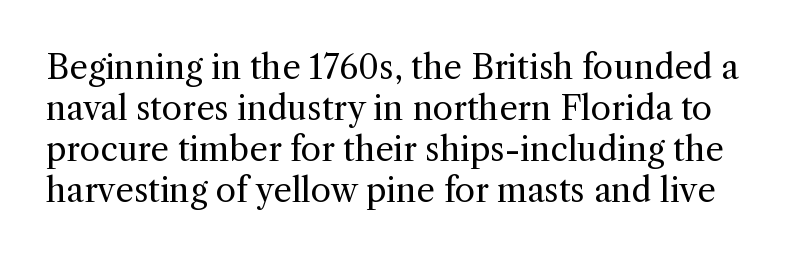
The image shows 33 px regular-weight serif type, upright; set line spacing 1.24x, normal letter spacing, not underlined; a medium x-height.
